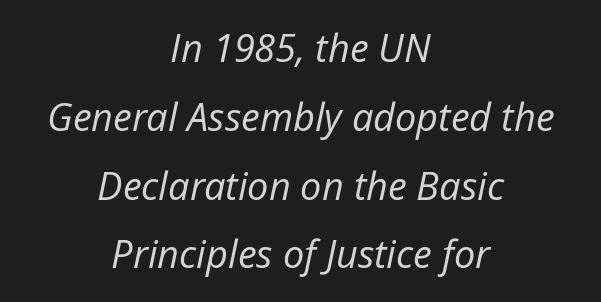
You could call the tracking neutral — neither tight nor loose. Summary of weight: not heavy and not bold. There's an unmistakable incline to the writing here. The typesetter chose a symmetrical, centered arrangement here. Is this a fixed-width face? No — the glyphs have proportional, varying widths. A clean baseline with only descenders dipping below it.
